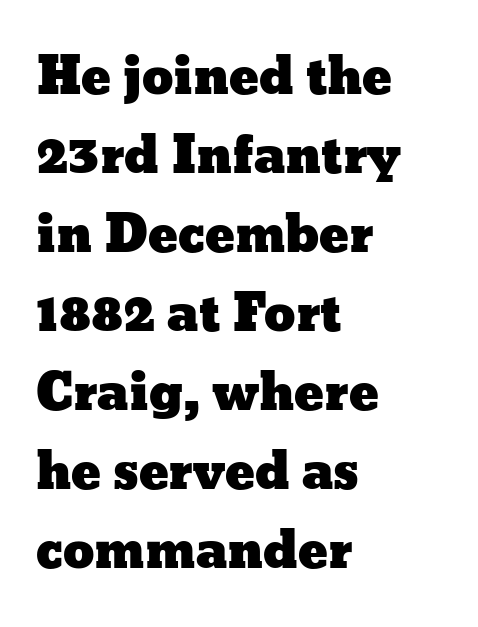
{"italic": "no", "width": "wide", "stroke_contrast": "low", "x_height": "medium", "monospaced": "no", "underline": "no", "align": "left", "line_spacing": "normal", "line_spacing_ratio": 1.58, "letter_spacing": "normal", "letter_spacing_em": 0.0, "glyph_px": 50}
